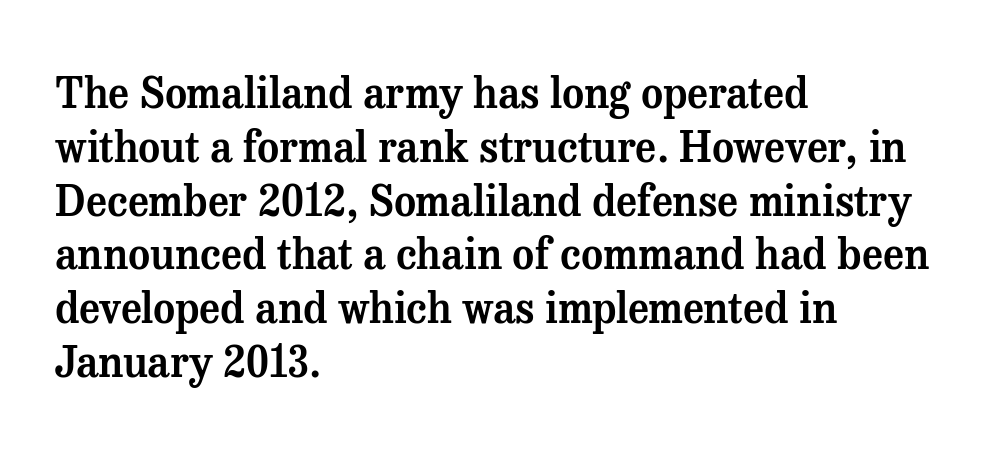
The image shows 42 px serif type, upright; set left-aligned, normal line spacing (1.28x), normal letter spacing, not underlined; medium stroke contrast and a medium x-height.
